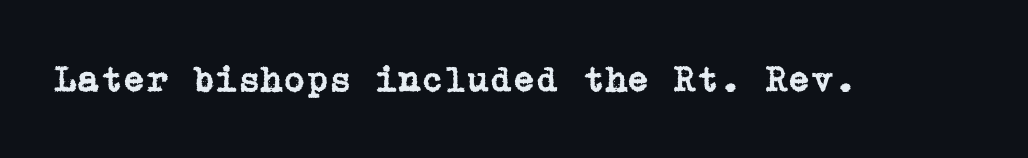
{"serif": "yes", "italic": "no", "width": "normal", "stroke_contrast": "low", "x_height": "medium", "underline": "no", "letter_spacing": "normal", "letter_spacing_em": 0.0, "glyph_px": 37}
